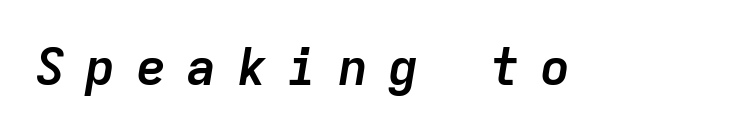
The image shows 51 px semibold type, italic (leaning right), monospaced; set unusually wide letter spacing (+0.39 em), not underlined; low stroke contrast and a medium x-height.
